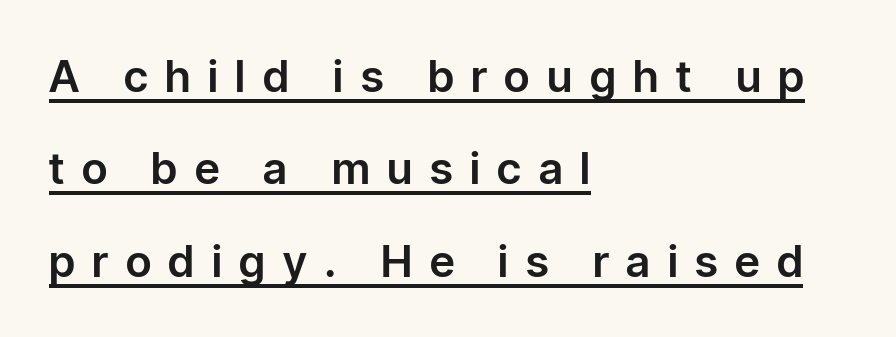
Note the varied advance widths — an 'i' is clearly narrower than an 'm'. A sans-serif font was chosen for this passage. Letter spacing: wide. The paragraph shown leans on its left margin.
